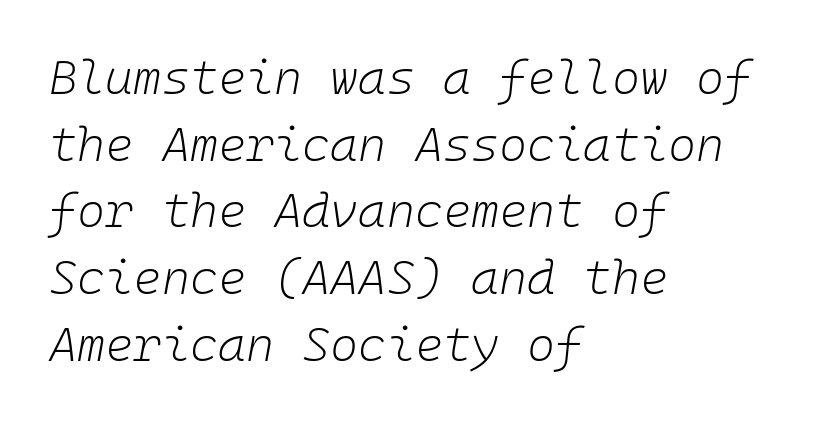
The zone under the glyphs is completely vacant. The weight tops out at a normal text grade. In terms of leading, this rendering sits right in the middle. You can tell it's italic because the verticals aren't actually vertical.
